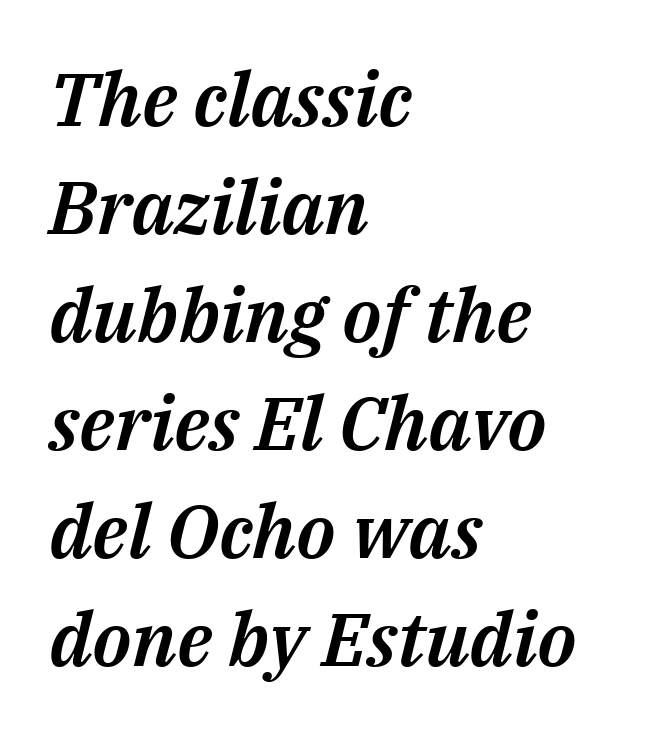
The image shows 75 px text type, italic (leaning right); set left-aligned, normal line spacing (1.44x), normal letter spacing, not underlined; medium stroke contrast and a medium x-height.
